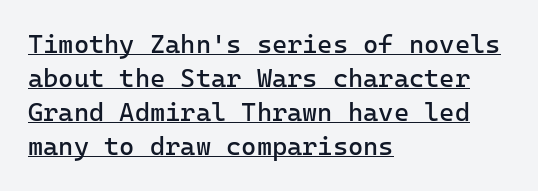
{"italic": "no", "bold": "no", "underline": "yes", "align": "left", "line_spacing": "normal", "line_spacing_ratio": 1.31, "letter_spacing": "normal", "letter_spacing_em": 0.0, "glyph_px": 26}
